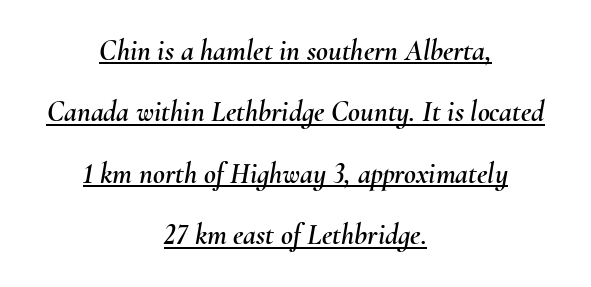
Q: Is the text italic (slanted)? A: Yes, it leans right by about 10 degrees.
Q: Is the text underlined? A: Yes.
Q: How is the paragraph aligned? A: Centered.
Q: Is the spacing between letters normal or unusually wide? A: Normal.
Q: Is the spacing between lines tight, normal or loose? A: Loose.
Q: Width (condensed, normal, or wide)? A: Normal.
Q: Stroke contrast? A: Medium.
Q: x-height? A: Small.
Q: Monospaced? A: No.
